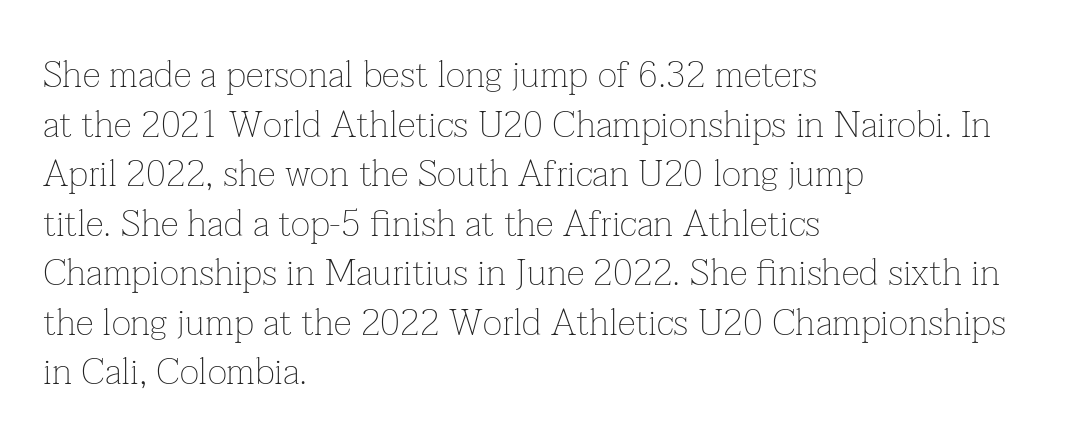
{"serif": "yes", "italic": "no", "bold": "no", "weight": "thin", "width": "normal", "stroke_contrast": "low", "x_height": "medium", "monospaced": "no", "underline": "no", "align": "left", "line_spacing": "normal", "line_spacing_ratio": 1.34, "letter_spacing": "normal", "letter_spacing_em": 0.0, "glyph_px": 37}
